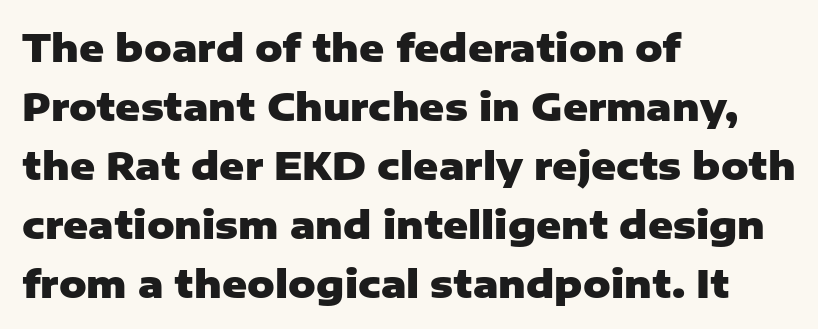
The image shows 38 px heavy sans-serif type, upright; set left-aligned, normal line spacing (1.55x), normal letter spacing, not underlined; low stroke contrast and a medium x-height.
